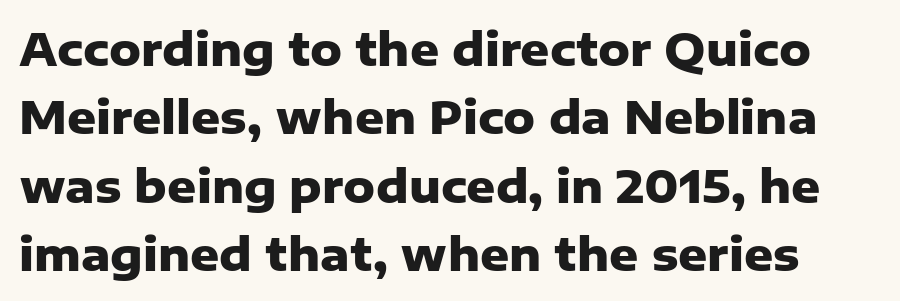
{"serif": "no", "italic": "no", "bold": "yes", "weight": "heavy", "width": "normal", "stroke_contrast": "low", "x_height": "medium", "monospaced": "no", "underline": "no", "line_spacing": "normal", "line_spacing_ratio": 1.52, "letter_spacing": "normal", "letter_spacing_em": 0.0, "glyph_px": 45}
